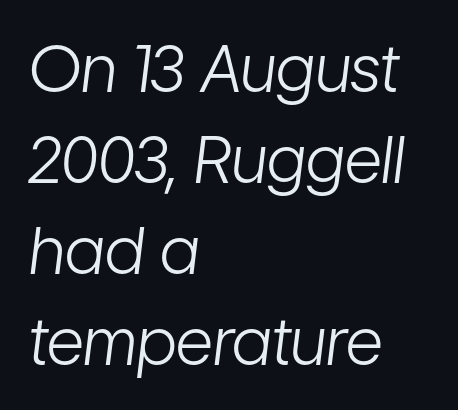
Q: Is the text bold? A: No.
Q: Is the text italic (slanted)? A: Yes, it leans right by about 7 degrees.
Q: Is the text underlined? A: No.
Q: How is the paragraph aligned? A: Left-aligned.
Q: Is the spacing between letters normal or unusually wide? A: Normal.
Q: Is the spacing between lines tight, normal or loose? A: Normal.
Q: Width (condensed, normal, or wide)? A: Condensed.
Q: Stroke contrast? A: Low.
Q: x-height? A: Medium.
Q: Monospaced? A: No.
